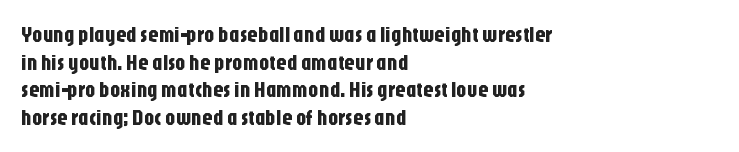
Line starts are locked; line ends wander. Leading matches the norm, producing a regular column. Characters remain perfectly vertical along every line. The area under the type is left untouched. Caption: standard tracking, unaltered.
